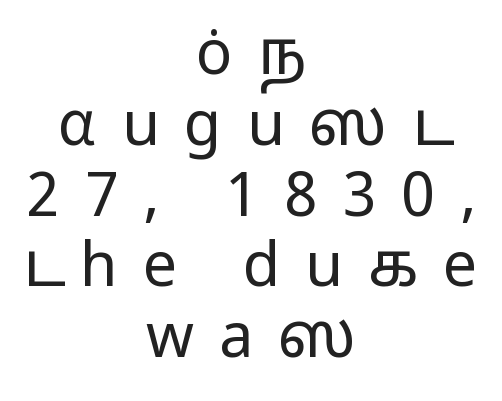
Q: Is the text bold? A: No.
Q: Is the text italic (slanted)? A: No, it is upright.
Q: Is the typeface a serif or a sans-serif typeface? A: Sans-serif.
Q: Is the text underlined? A: No.
Q: How is the paragraph aligned? A: Centered.
Q: Is the spacing between letters normal or unusually wide? A: Unusually wide.
Q: Width (condensed, normal, or wide)? A: Wide.
Q: Stroke contrast? A: Low.
Q: x-height? A: Medium.
Q: Monospaced? A: No.
